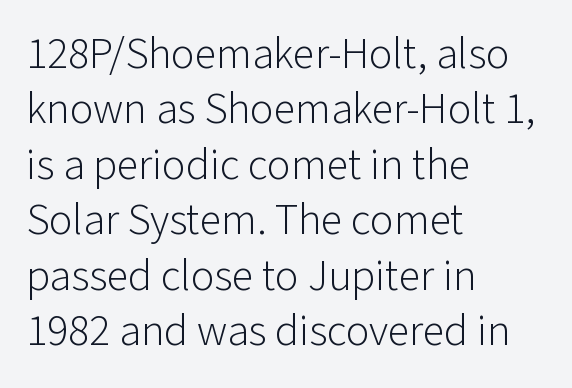
{"serif": "no", "italic": "no", "bold": "no", "weight": "light", "width": "normal", "stroke_contrast": "low", "x_height": "medium", "monospaced": "no", "underline": "no", "align": "left", "line_spacing": "normal", "line_spacing_ratio": 1.26, "letter_spacing": "normal", "letter_spacing_em": 0.0, "glyph_px": 44}
